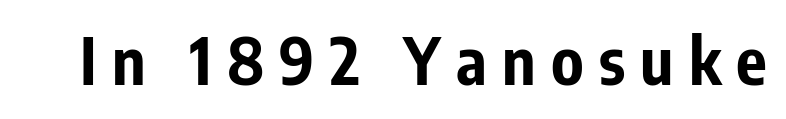
Q: Is the text bold? A: Yes.
Q: Is the text italic (slanted)? A: No, it is upright.
Q: Is the typeface a serif or a sans-serif typeface? A: Sans-serif.
Q: Is the text underlined? A: No.
Q: Is the spacing between letters normal or unusually wide? A: Unusually wide.
Q: Width (condensed, normal, or wide)? A: Condensed.
Q: Stroke contrast? A: Low.
Q: x-height? A: Medium.
Q: Monospaced? A: No.
